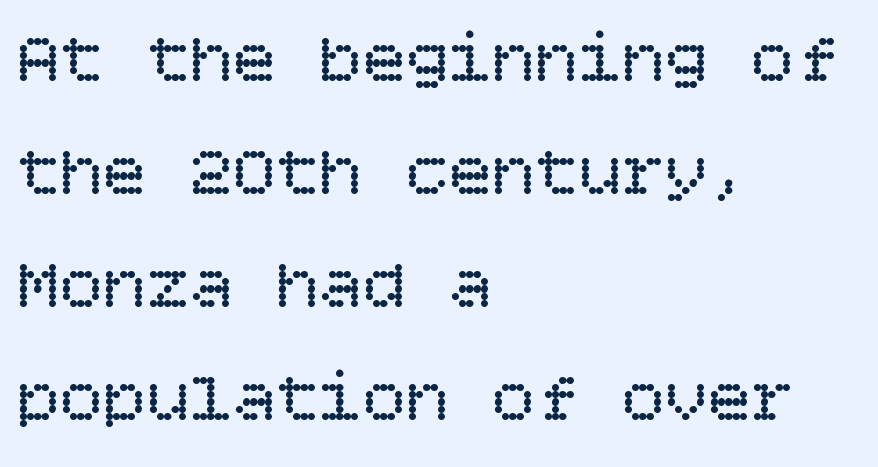
The image shows 72 px regular-weight type, upright; set left-aligned, normal line spacing (1.57x), normal letter spacing, not underlined; low stroke contrast and a large x-height.
